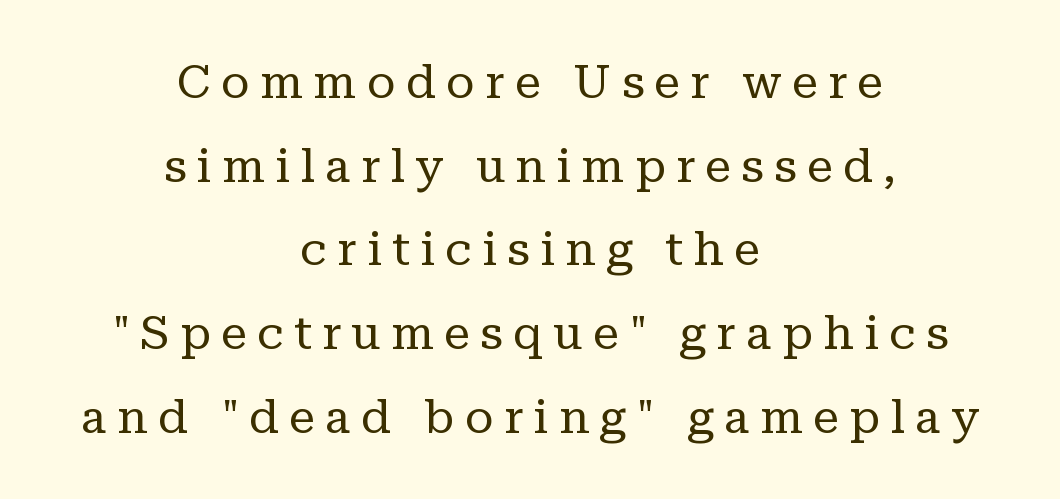
The image shows 47 px regular-weight serif type, upright; set centered, line spacing 1.78x, unusually wide letter spacing (+0.22 em), not underlined; low stroke contrast and a medium x-height.
